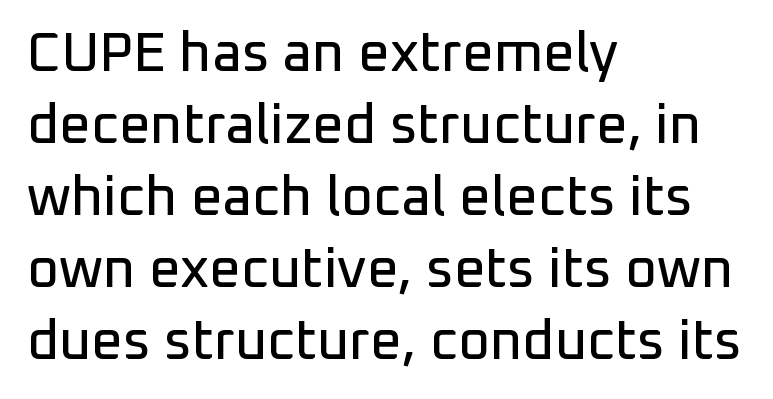
The image shows 55 px sans-serif type, upright; set left-aligned, normal line spacing (1.31x), normal letter spacing, not underlined; low stroke contrast and a medium x-height.
